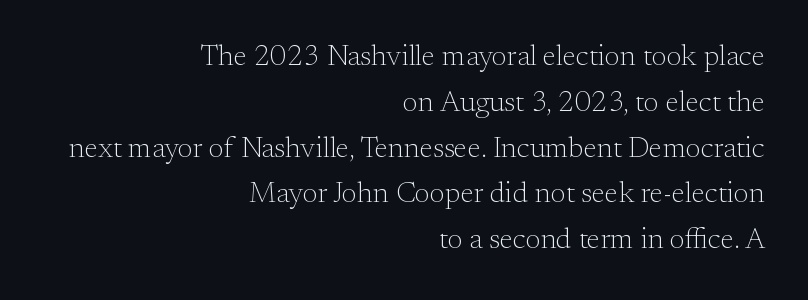
{"serif": "yes", "italic": "no", "bold": "no", "weight": "light", "width": "normal", "stroke_contrast": "medium", "x_height": "small", "monospaced": "no", "underline": "no", "align": "right", "line_spacing": "normal", "line_spacing_ratio": 1.58, "letter_spacing": "normal", "letter_spacing_em": 0.0, "glyph_px": 29}
